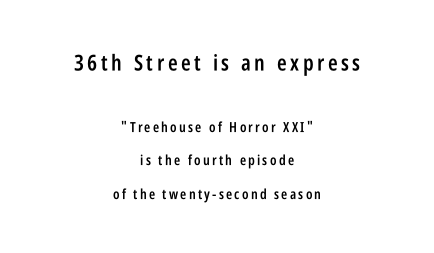
Q: Is the text bold? A: Semi-bold.
Q: Is the text italic (slanted)? A: No, it is upright.
Q: Is the text underlined? A: No.
Q: How is the paragraph aligned? A: Centered.
Q: Is the spacing between lines tight, normal or loose? A: Loose.
Q: Which block of text is set in a larger size, the first (top) or the second (bottom)? A: The first (top) one.
